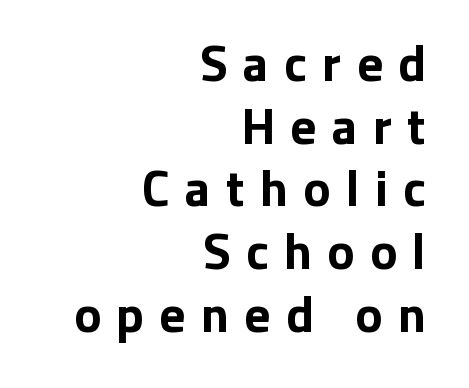
The image shows 51 px bold sans-serif type, upright; set right-aligned, line spacing 1.23x, unusually wide letter spacing (+0.3 em), not underlined; low stroke contrast and a medium x-height.
